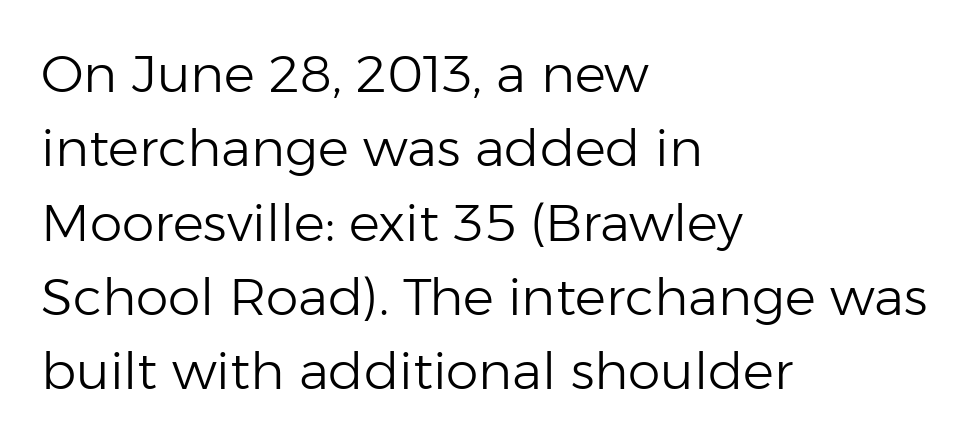
Q: Is the text bold? A: No.
Q: Is the text italic (slanted)? A: No, it is upright.
Q: Is the typeface a serif or a sans-serif typeface? A: Sans-serif.
Q: Is the text underlined? A: No.
Q: How is the paragraph aligned? A: Left-aligned.
Q: Is the spacing between letters normal or unusually wide? A: Normal.
Q: Is the spacing between lines tight, normal or loose? A: Normal.
Q: Width (condensed, normal, or wide)? A: Normal.
Q: Stroke contrast? A: Low.
Q: x-height? A: Medium.
Q: Monospaced? A: No.
